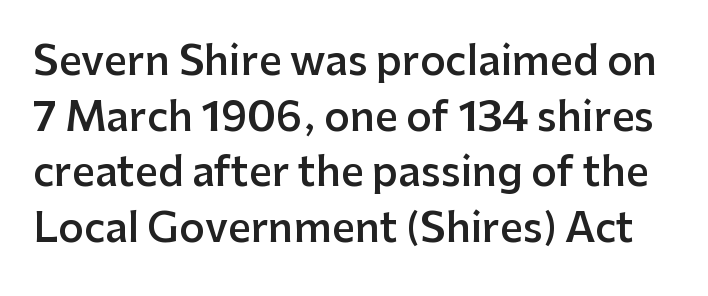
The face used here is proportionally spaced, like ordinary book or web type. Here the glyphs are tracked normally, forming tight word shapes. Does the lettering tilt? It doesn't — this is upright. In terms of weight, the rendering is demibold, just under bold. Vertically, the passage feels balanced, rows spaced as you'd expect.
